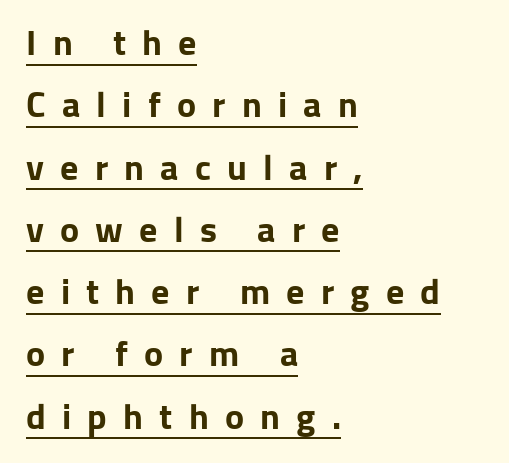
Q: Is the text bold? A: Yes.
Q: Is the text italic (slanted)? A: No, it is upright.
Q: Is the typeface a serif or a sans-serif typeface? A: Sans-serif.
Q: Is the text underlined? A: Yes.
Q: How is the paragraph aligned? A: Left-aligned.
Q: Is the spacing between letters normal or unusually wide? A: Unusually wide.
Q: Width (condensed, normal, or wide)? A: Normal.
Q: Stroke contrast? A: Low.
Q: x-height? A: Medium.
Q: Monospaced? A: No.
